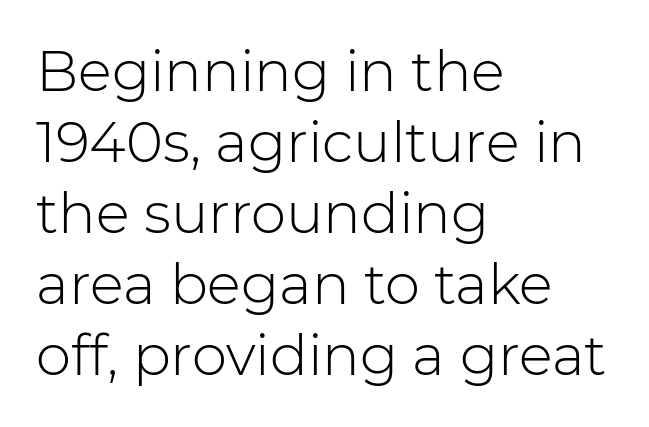
The image shows 56 px light sans-serif type, upright; set left-aligned, normal line spacing (1.27x), normal letter spacing, not underlined; low stroke contrast and a medium x-height.
